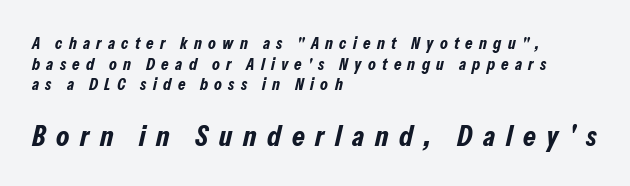
Slant detected: the letters are inclined. The horizontal fit of the characters is loose and conspicuously gappy. Clear beneath every line of the passage. Caption: bold face, heavy strokes. Note the varied advance widths — an 'i' is clearly narrower than an 'm'.
